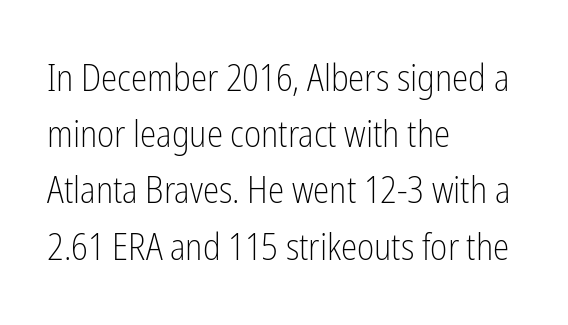
Q: Is the text bold? A: No.
Q: Is the text italic (slanted)? A: No, it is upright.
Q: Is the typeface a serif or a sans-serif typeface? A: Sans-serif.
Q: Is the text underlined? A: No.
Q: How is the paragraph aligned? A: Left-aligned.
Q: Is the spacing between letters normal or unusually wide? A: Normal.
Q: Is the spacing between lines tight, normal or loose? A: Normal.
Q: Width (condensed, normal, or wide)? A: Condensed.
Q: Stroke contrast? A: Low.
Q: x-height? A: Medium.
Q: Monospaced? A: No.
